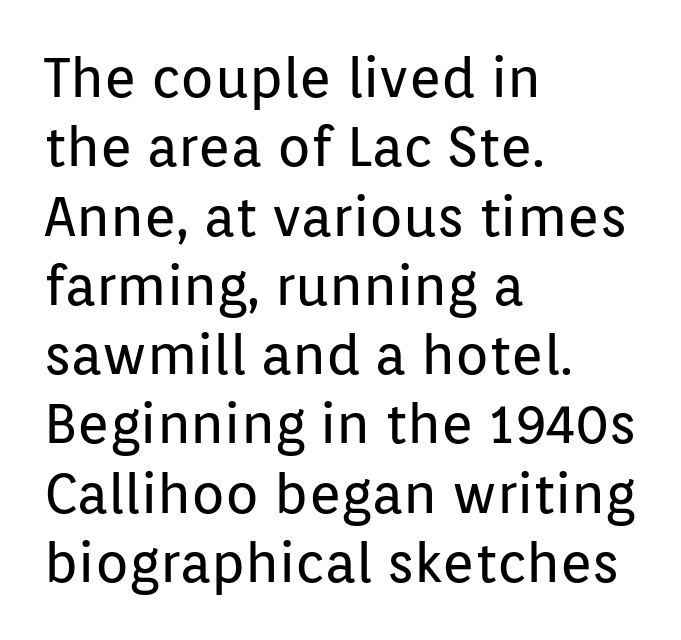
The image shows 55 px regular-weight sans-serif type, upright; set left-aligned, normal line spacing (1.26x), normal letter spacing, not underlined; low stroke contrast and a medium x-height.
